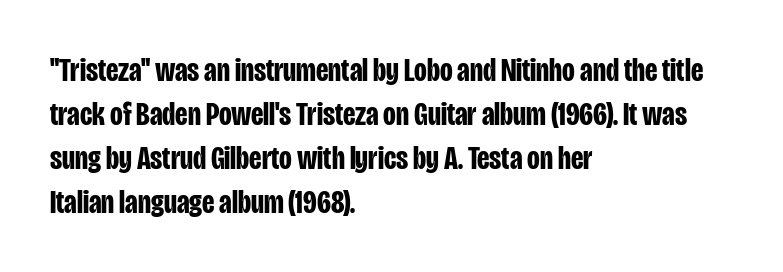
Q: Is the text bold? A: Yes.
Q: Is the text italic (slanted)? A: No, it is upright.
Q: Is the typeface a serif or a sans-serif typeface? A: Sans-serif.
Q: Is the text underlined? A: No.
Q: How is the paragraph aligned? A: Left-aligned.
Q: Is the spacing between letters normal or unusually wide? A: Normal.
Q: Is the spacing between lines tight, normal or loose? A: Normal.
Q: Width (condensed, normal, or wide)? A: Condensed.
Q: Stroke contrast? A: Low.
Q: x-height? A: Large.
Q: Monospaced? A: No.
